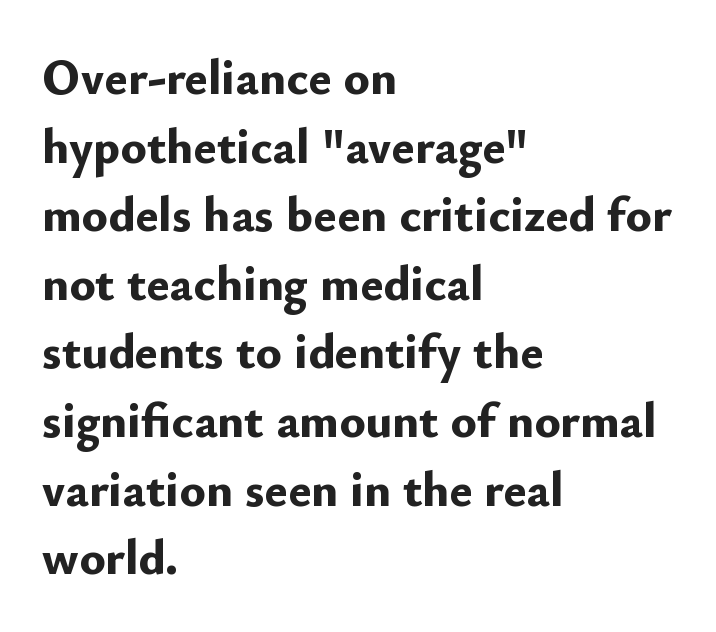
{"serif": "no", "italic": "no", "bold": "yes", "weight": "bold", "width": "normal", "stroke_contrast": "low", "x_height": "small", "monospaced": "no", "underline": "no", "align": "left", "line_spacing": "normal", "line_spacing_ratio": 1.4, "letter_spacing": "normal", "letter_spacing_em": 0.0, "glyph_px": 49}
